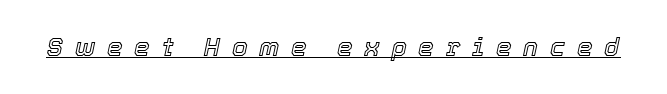
The image shows 25 px text type, italic (leaning right); set unusually wide letter spacing (+0.47 em), underlined.
